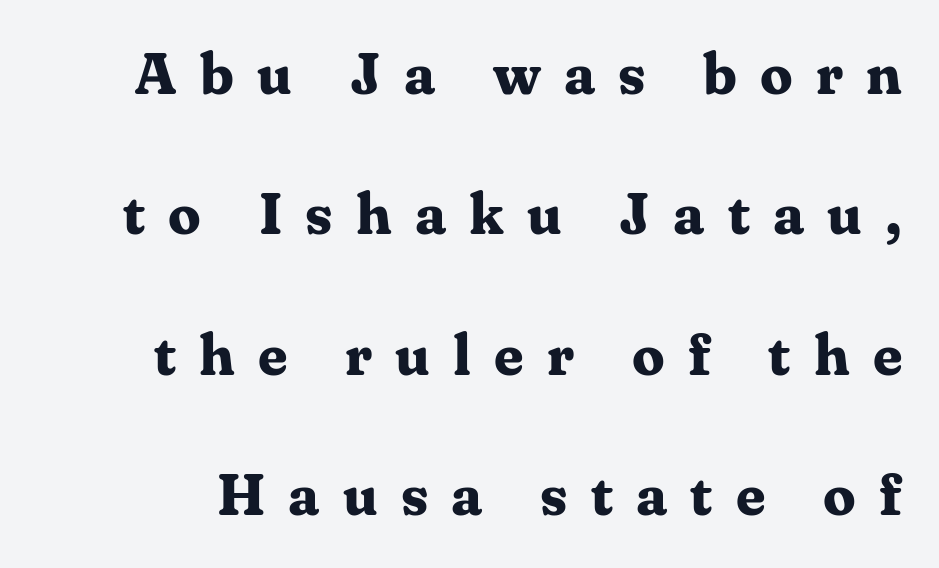
Typographic density is high because the face is bold. Every stem runs plumb, perpendicular to the baseline. The letterforms stand isolated, each surrounded by extra space. Character widths vary here, with narrow letters taking less room than wide ones. Stroke terminals: seriffed. Whoever set this chose breathing room over compactness in the vertical rhythm.
